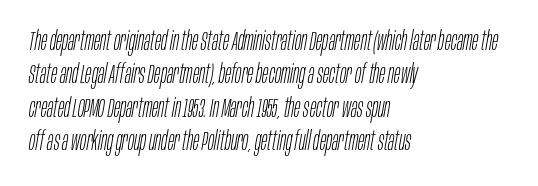
The image shows 26 px text type, italic (leaning right); set left-aligned, normal line spacing (1.28x), normal letter spacing, not underlined.
